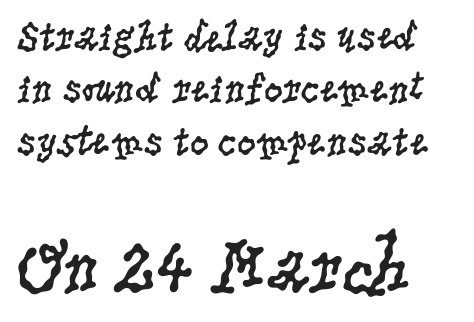
{"serif": "yes", "bold": "no", "weight": "regular", "width": "condensed", "stroke_contrast": "low", "x_height": "large", "monospaced": "no", "underline": "no", "align": "left", "line_spacing": "normal", "line_spacing_ratio": 1.25, "letter_spacing": "normal", "letter_spacing_em": 0.0, "larger_block": "second", "size_ratio": 1.74, "glyph_px": 73}
